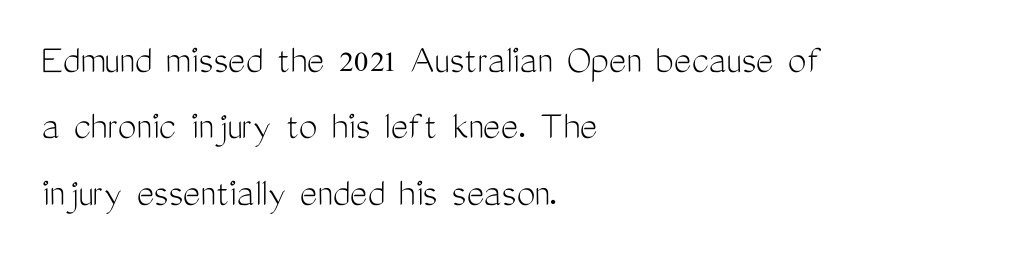
Q: Is the text bold? A: No.
Q: Is the text italic (slanted)? A: No, it is upright.
Q: Is the typeface a serif or a sans-serif typeface? A: Sans-serif.
Q: Is the text underlined? A: No.
Q: How is the paragraph aligned? A: Left-aligned.
Q: Is the spacing between letters normal or unusually wide? A: Normal.
Q: Is the spacing between lines tight, normal or loose? A: Normal.
Q: Width (condensed, normal, or wide)? A: Condensed.
Q: Stroke contrast? A: Medium.
Q: x-height? A: Medium.
Q: Monospaced? A: No.
